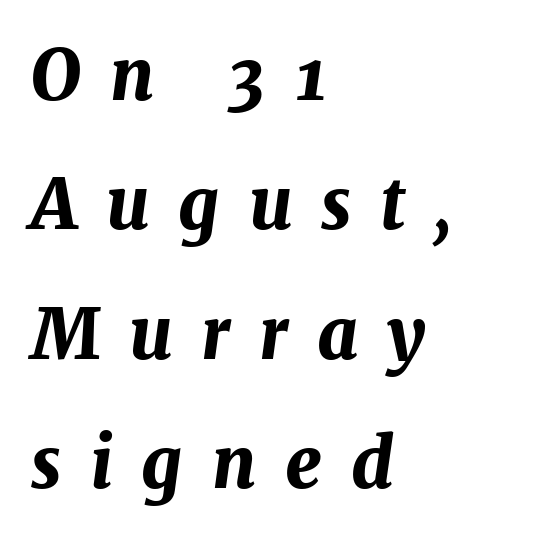
Q: Is the text bold? A: Yes.
Q: Is the text italic (slanted)? A: Yes, it leans right by about 7 degrees.
Q: Is the text underlined? A: No.
Q: How is the paragraph aligned? A: Left-aligned.
Q: Is the spacing between letters normal or unusually wide? A: Unusually wide.
Q: Width (condensed, normal, or wide)? A: Normal.
Q: Stroke contrast? A: Medium.
Q: x-height? A: Medium.
Q: Monospaced? A: No.
